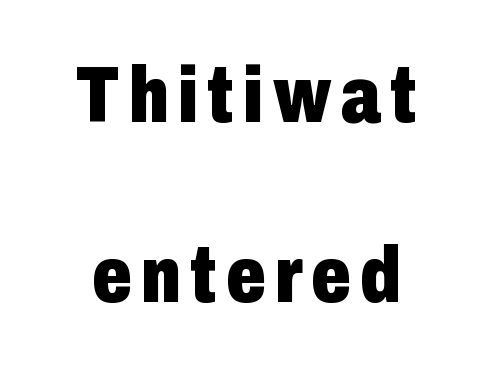
Looks like regular typesetting: each glyph gets only the width it needs. Students, this is bold: see how much ink each stroke carries. Bare-footed words on every line. The vertical gap from one line to the next is large. Examine the stroke ends and you'll find no serifs. Does the lettering tilt? It doesn't — this is upright.
